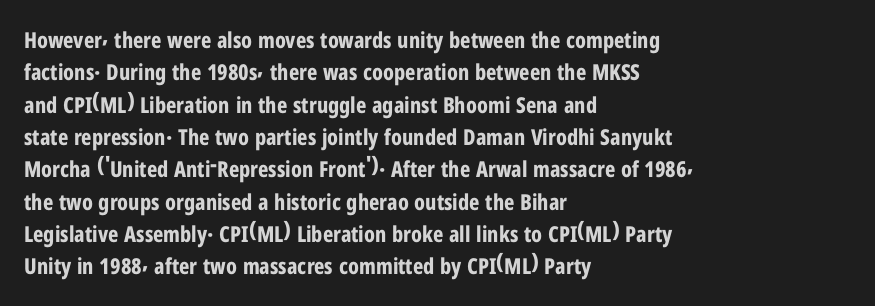
This block has exactly the height ordinary leading produces. A roman cut, with each character standing at attention. Typesetter's note: full bold, strokes at maximum text heaviness. The rendering anchors every line to the left-hand side.
